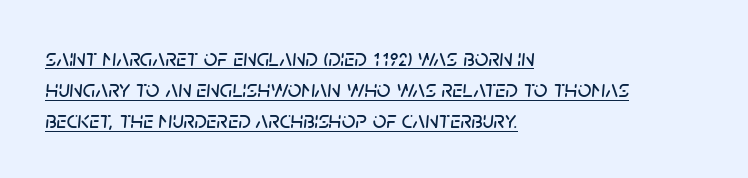
The image shows 24 px text type, italic (leaning right); set left-aligned, normal line spacing (1.3x), normal letter spacing, underlined.
